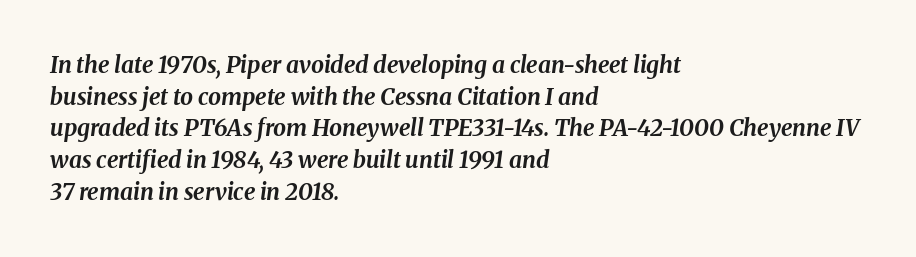
{"italic": "yes", "lean": "right", "slant_degrees": 8, "bold": "yes", "underline": "no", "align": "left", "line_spacing": "normal", "line_spacing_ratio": 1.38, "letter_spacing": "normal", "letter_spacing_em": 0.0, "glyph_px": 23}
